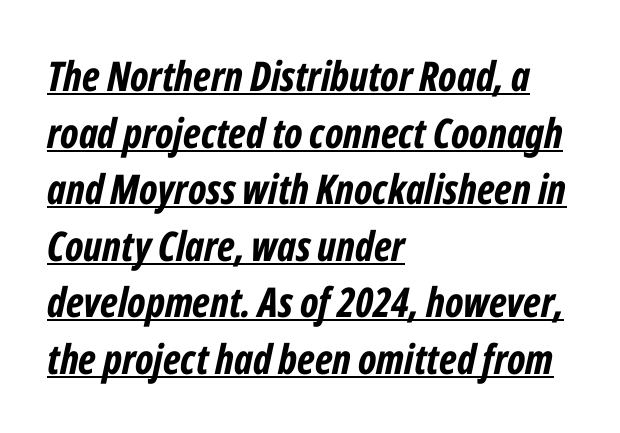
{"italic": "yes", "lean": "right", "slant_degrees": 12, "bold": "yes", "weight": "bold", "width": "condensed", "stroke_contrast": "low", "x_height": "medium", "monospaced": "no", "underline": "yes", "align": "left", "line_spacing": "normal", "line_spacing_ratio": 1.38, "letter_spacing": "normal", "letter_spacing_em": 0.0, "glyph_px": 41}
